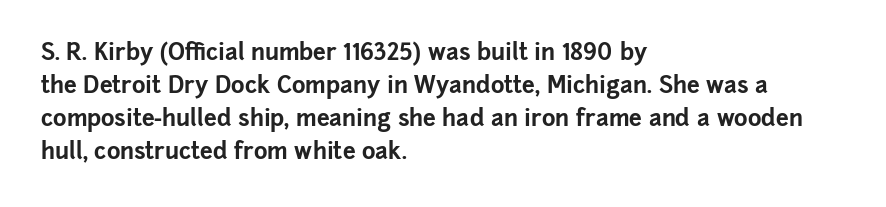
The gaps between neighbouring characters are ordinary and unremarkable. A dark, heavy texture on the line: the type is bold. Leftover space on each line is placed entirely after the last word. Reading down the column, the eye jumps a familiar distance to each next line. This is the regular roman posture of the typeface.
